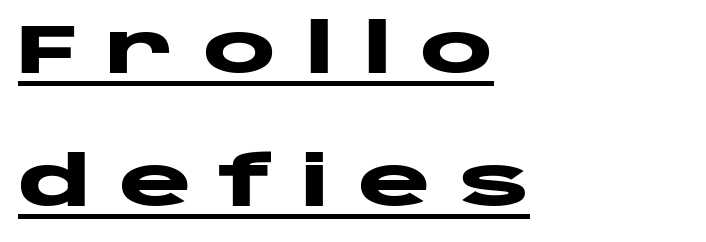
{"serif": "no", "italic": "no", "bold": "yes", "weight": "heavy", "width": "wide", "stroke_contrast": "low", "x_height": "large", "monospaced": "no", "underline": "yes", "align": "left", "line_spacing": "loose", "line_spacing_ratio": 1.93, "letter_spacing": "wide", "letter_spacing_em": 0.39, "glyph_px": 69}
